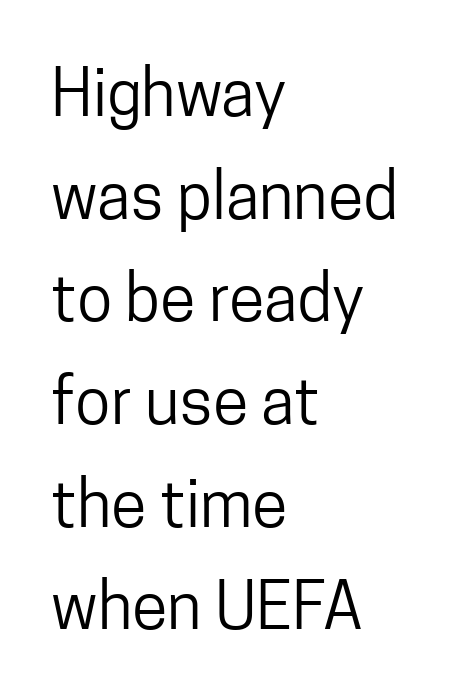
The lines sit at an ordinary, default distance from one another. Underlining? Definitely not there. Examine the stroke ends and you'll find no serifs. Note the varied advance widths — an 'i' is clearly narrower than an 'm'. The font's upright variant was chosen for this text.
